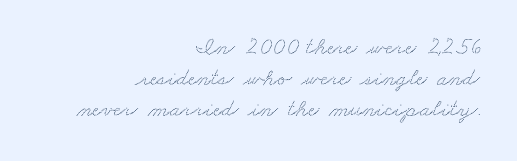
Is the letter spacing exaggerated? No — it looks like the ordinary default. Check the space under the baseline: it is left empty. Does the leading feel generous? No, just average. This sample is right-justified, so line beginnings fall wherever the words allow.
